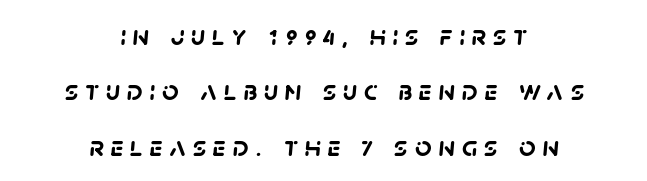
The image shows 29 px semibold sans-serif type; set centered, loose line spacing (1.91x), unusually wide letter spacing (+0.23 em), not underlined; low stroke contrast and a large x-height.
